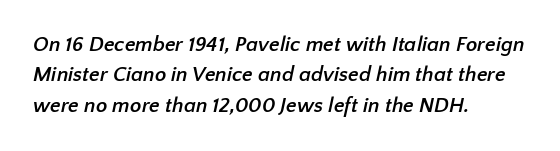
The space directly below the letters is spotless. These lines keep a tight, regular rhythm from letter to letter. Each glyph is drawn with heavy, bold strokes. Leading matches the norm, producing a regular column. Short and long lines alike share a common starting point at left.
